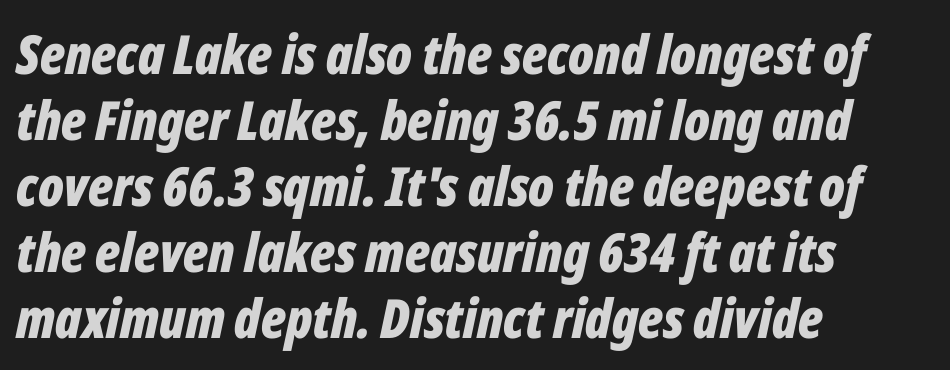
The image shows 54 px bold, condensed type, italic (leaning right); set left-aligned, line spacing 1.22x, normal letter spacing, not underlined; low stroke contrast and a medium x-height.
